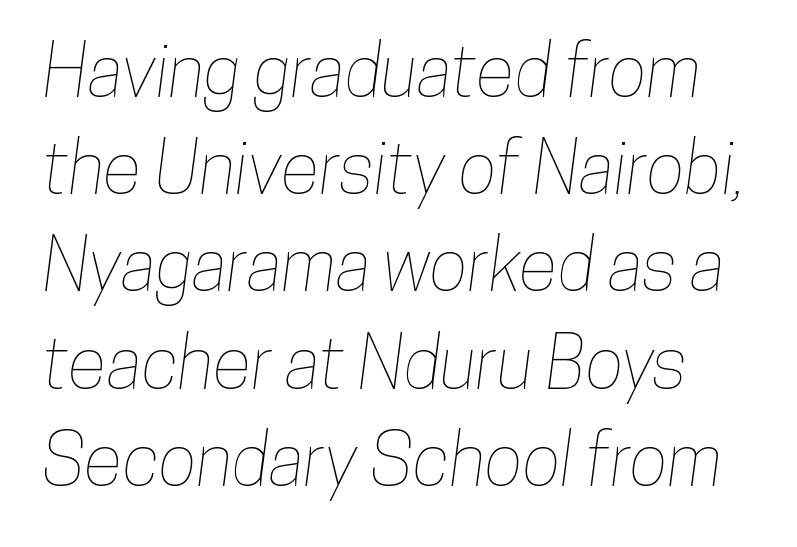
{"width": "condensed", "stroke_contrast": "low", "x_height": "medium", "monospaced": "no", "underline": "no", "line_spacing": "normal", "line_spacing_ratio": 1.35, "letter_spacing": "normal", "letter_spacing_em": 0.0, "glyph_px": 72}
